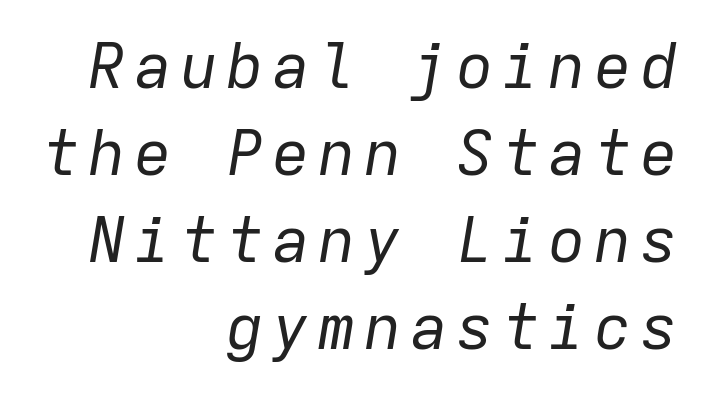
Is this a fixed-width face? Yes — each glyph sits in an identical cell. The lines are quadded right. Heft: none added — not bold. Looking at the ascenders, they clearly lean.
